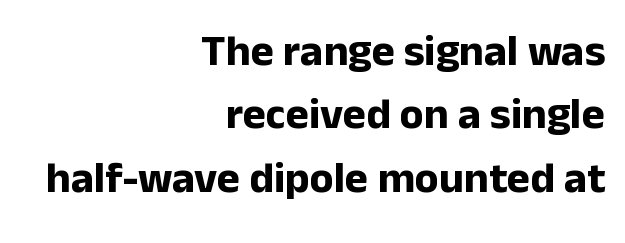
{"serif": "no", "italic": "no", "bold": "yes", "weight": "bold", "width": "normal", "stroke_contrast": "low", "x_height": "medium", "monospaced": "no", "underline": "no", "align": "right", "line_spacing": "normal", "line_spacing_ratio": 1.44, "letter_spacing": "normal", "letter_spacing_em": 0.0, "glyph_px": 44}
